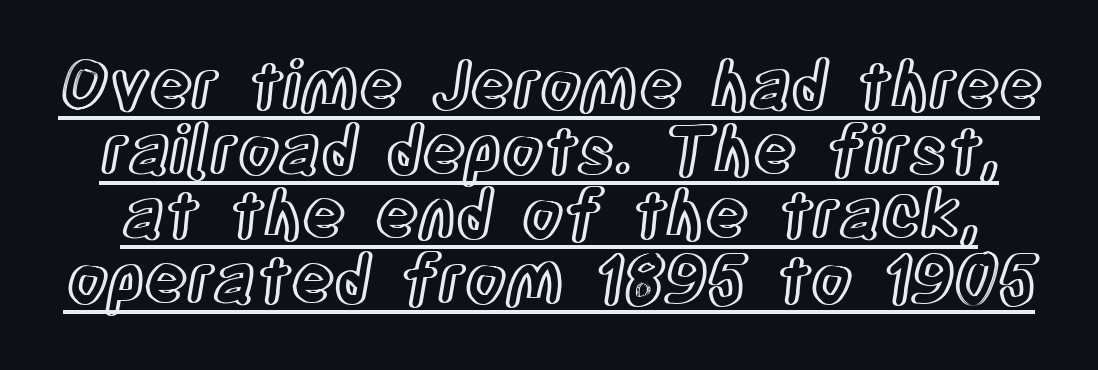
{"width": "condensed", "x_height": "large", "monospaced": "no", "underline": "yes", "line_spacing": "tight", "line_spacing_ratio": 0.98, "letter_spacing": "normal", "letter_spacing_em": 0.0, "glyph_px": 66}
